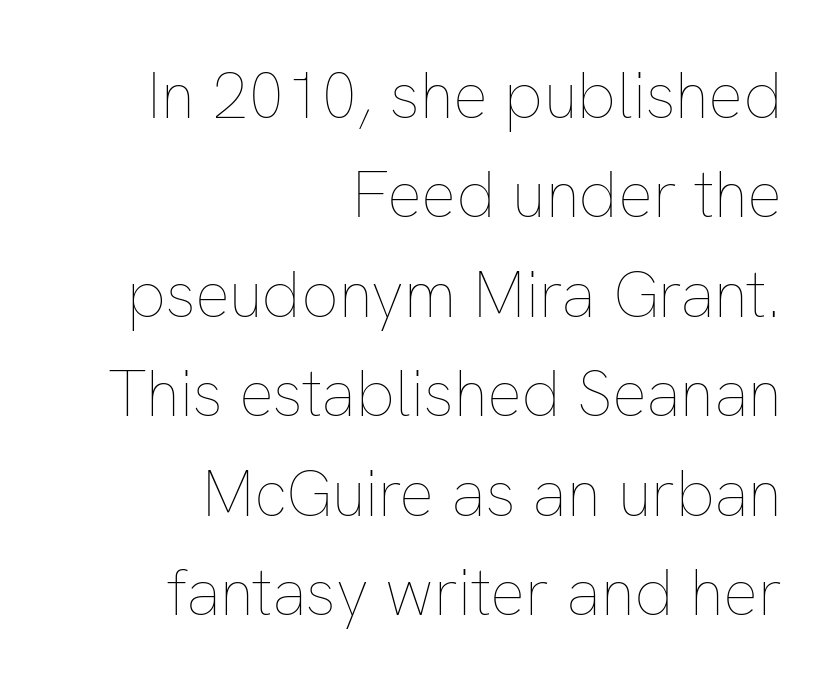
The image shows 65 px thin type, upright; set right-aligned, normal line spacing (1.53x), normal letter spacing, not underlined; low stroke contrast and a medium x-height.
